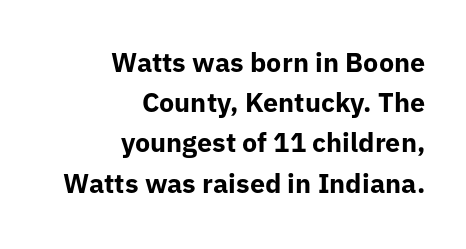
The image shows 27 px bold type, upright; set right-aligned, normal line spacing (1.49x), normal letter spacing, not underlined.
